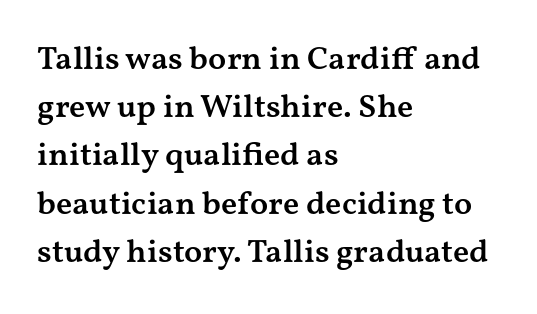
Q: Is the text bold? A: Semi-bold.
Q: Is the text italic (slanted)? A: No, it is upright.
Q: Is the typeface a serif or a sans-serif typeface? A: Serif.
Q: Is the text underlined? A: No.
Q: How is the paragraph aligned? A: Left-aligned.
Q: Is the spacing between letters normal or unusually wide? A: Normal.
Q: Is the spacing between lines tight, normal or loose? A: Normal.
Q: Width (condensed, normal, or wide)? A: Wide.
Q: Stroke contrast? A: Medium.
Q: x-height? A: Medium.
Q: Monospaced? A: No.
